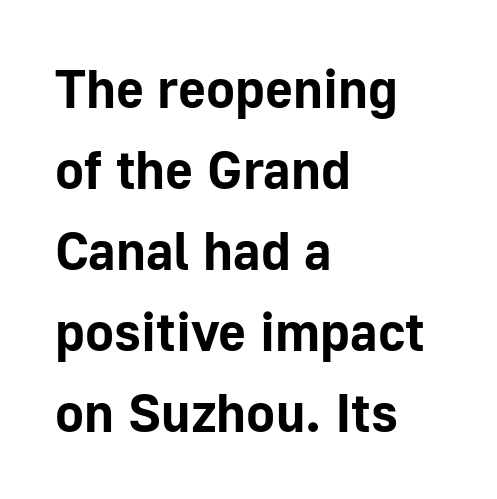
{"serif": "no", "italic": "no", "bold": "yes", "weight": "bold", "width": "normal", "stroke_contrast": "low", "x_height": "medium", "monospaced": "no", "underline": "no", "align": "left", "line_spacing": "normal", "line_spacing_ratio": 1.5, "letter_spacing": "normal", "letter_spacing_em": 0.0, "glyph_px": 54}
